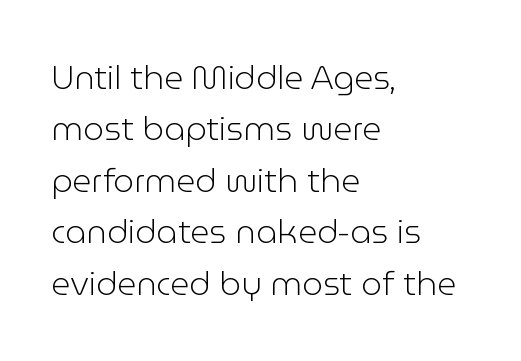
{"serif": "no", "italic": "no", "bold": "no", "weight": "light", "width": "normal", "stroke_contrast": "low", "x_height": "medium", "monospaced": "no", "underline": "no", "align": "left", "line_spacing": "normal", "line_spacing_ratio": 1.56, "letter_spacing": "normal", "letter_spacing_em": 0.0, "glyph_px": 33}
